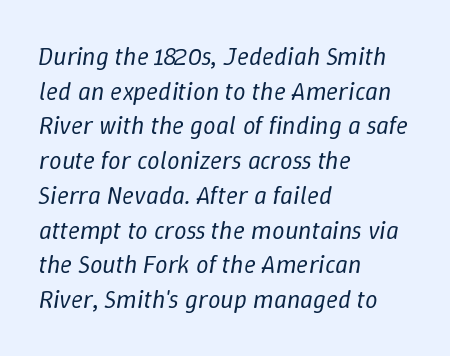
Would a proofreader flag this as italicized? Yes. No extra ink here — the face is not bold. The letterforms sit shoulder to shoulder at normal distance. Normally led — the rows are evenly, conventionally spaced. Decoration check: the copy has no underline.
